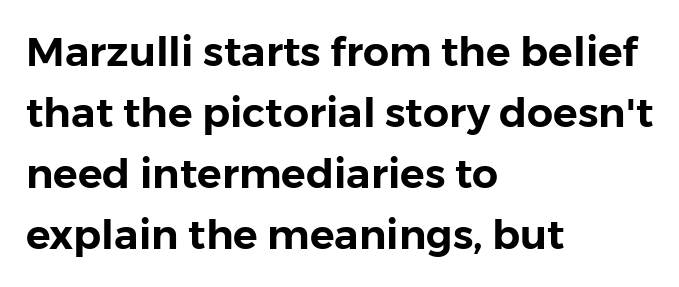
Q: Is the text italic (slanted)? A: No, it is upright.
Q: Is the typeface a serif or a sans-serif typeface? A: Sans-serif.
Q: Is the text underlined? A: No.
Q: How is the paragraph aligned? A: Left-aligned.
Q: Is the spacing between letters normal or unusually wide? A: Normal.
Q: Is the spacing between lines tight, normal or loose? A: Normal.
Q: Width (condensed, normal, or wide)? A: Normal.
Q: Stroke contrast? A: Low.
Q: x-height? A: Medium.
Q: Monospaced? A: No.
